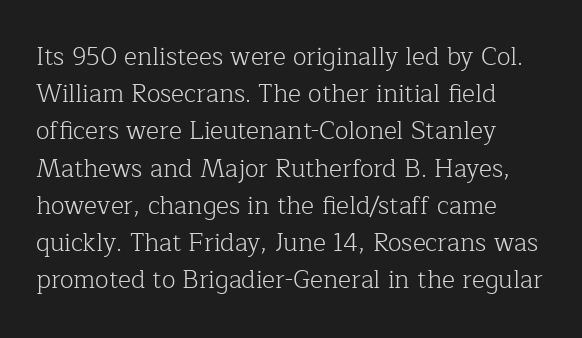
The image shows 25 px text type, upright; set normal line spacing (1.49x), normal letter spacing, not underlined.
